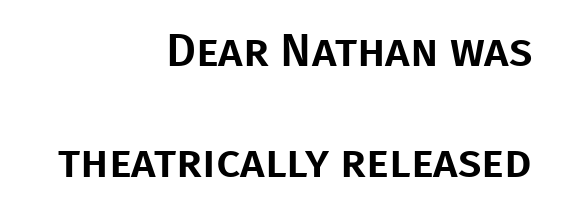
Every stem runs plumb, perpendicular to the baseline. One-word summary of the alignment: right. Leading: increased. Has an underline been added? It has not. Students, note that the glyphs here touch the page at normal intervals. Examine the stroke ends and you'll find no serifs.
